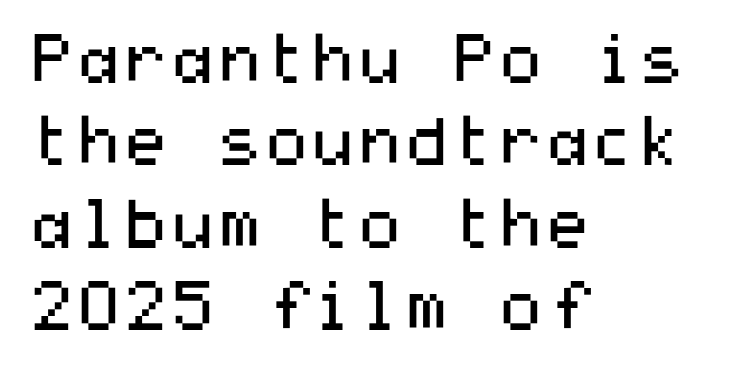
The image shows 67 px regular-weight, wide sans-serif type, upright; set left-aligned, line spacing 1.23x, normal letter spacing, not underlined; medium stroke contrast and a medium x-height.
